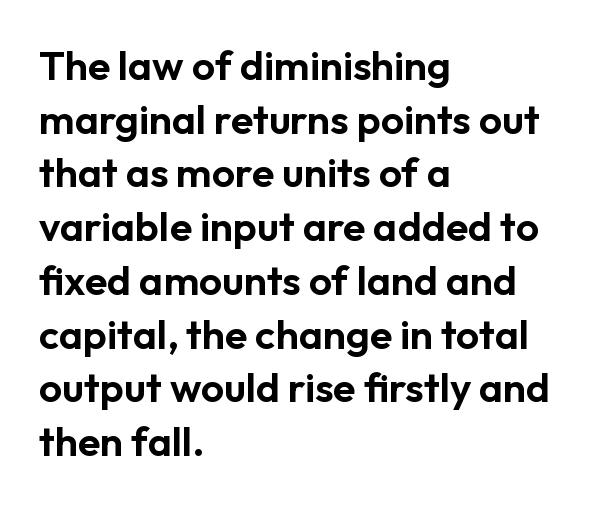
The letters advance in unequal steps, a hallmark of proportional type. The lines in this sample share a left origin and differ only in where they stop. Vertical strokes here are truly vertical. The lines sit at an ordinary, default distance from one another.
